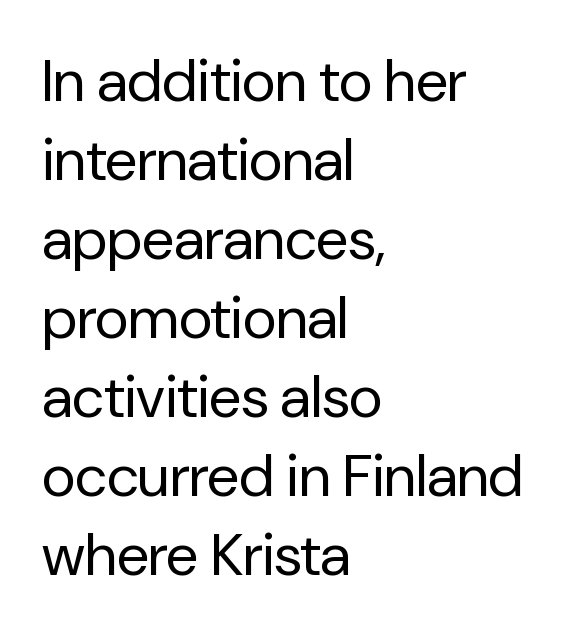
Leading matches the norm, producing a regular column. Just letters on the line, the space beneath them empty. A typesetter would call this zero additional tracking. Rendered with straight, roman letterforms.
